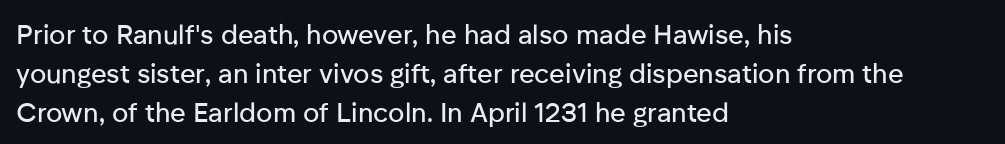
{"italic": "no", "underline": "no", "align": "left", "line_spacing": "normal", "line_spacing_ratio": 1.44, "letter_spacing": "normal", "letter_spacing_em": 0.0, "glyph_px": 27}
